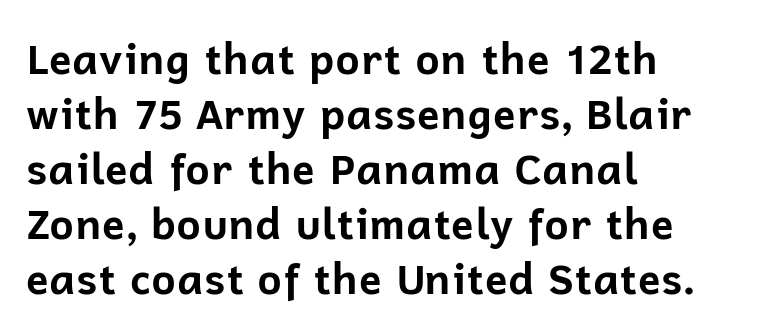
Q: Is the text bold? A: Yes.
Q: Is the text italic (slanted)? A: No, it is upright.
Q: Is the typeface a serif or a sans-serif typeface? A: Sans-serif.
Q: Is the text underlined? A: No.
Q: How is the paragraph aligned? A: Left-aligned.
Q: Is the spacing between letters normal or unusually wide? A: Normal.
Q: Is the spacing between lines tight, normal or loose? A: Normal.
Q: Width (condensed, normal, or wide)? A: Normal.
Q: Stroke contrast? A: Low.
Q: x-height? A: Medium.
Q: Monospaced? A: No.
